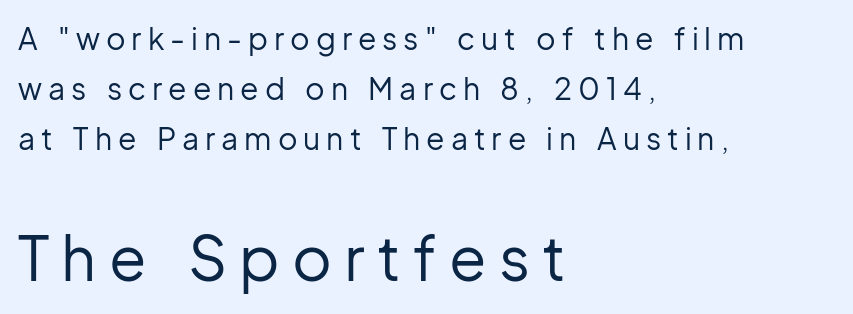
The image shows 61 px regular-weight sans-serif type, upright; set left-aligned, normal line spacing (1.67x), unusually wide letter spacing (+0.2 em), not underlined; the second (bottom) block is 2.03x larger; low stroke contrast and a medium x-height.
